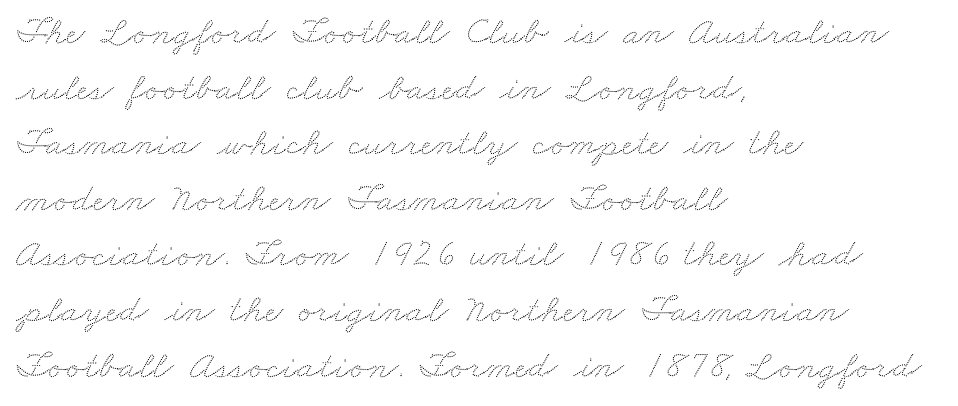
{"width": "wide", "stroke_contrast": "low", "x_height": "small", "monospaced": "no", "underline": "no", "align": "left", "line_spacing": "normal", "line_spacing_ratio": 1.39, "letter_spacing": "normal", "letter_spacing_em": 0.0, "glyph_px": 40}
